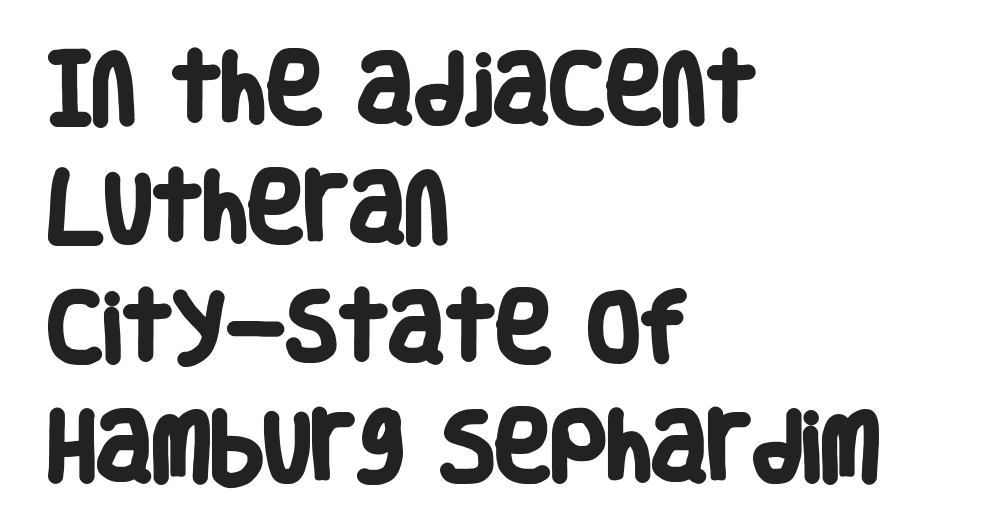
Q: Is the text bold? A: Yes.
Q: Is the typeface a serif or a sans-serif typeface? A: Sans-serif.
Q: Is the text underlined? A: No.
Q: How is the paragraph aligned? A: Left-aligned.
Q: Is the spacing between letters normal or unusually wide? A: Normal.
Q: Is the spacing between lines tight, normal or loose? A: Normal.
Q: Width (condensed, normal, or wide)? A: Condensed.
Q: Stroke contrast? A: Low.
Q: x-height? A: Large.
Q: Monospaced? A: No.
